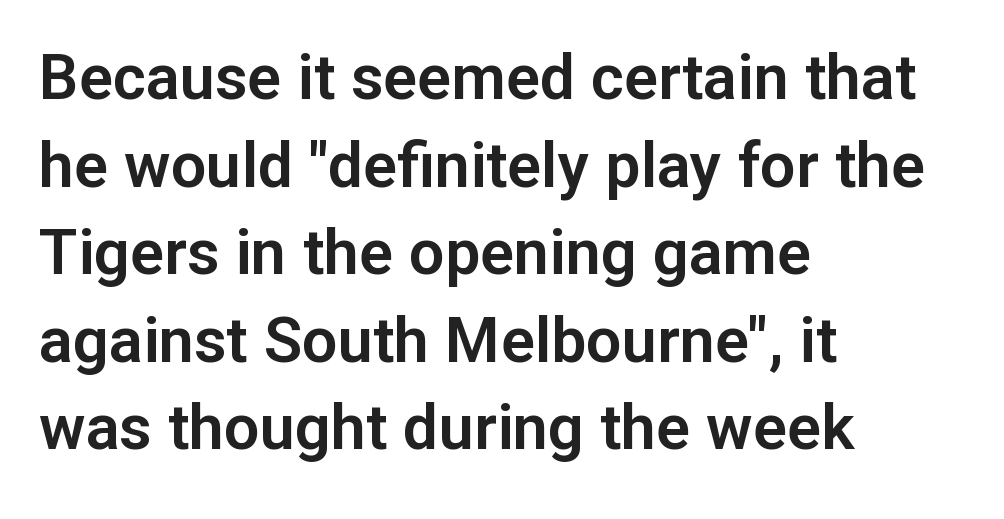
Q: Is the text italic (slanted)? A: No, it is upright.
Q: Is the typeface a serif or a sans-serif typeface? A: Sans-serif.
Q: Is the text underlined? A: No.
Q: How is the paragraph aligned? A: Left-aligned.
Q: Is the spacing between letters normal or unusually wide? A: Normal.
Q: Is the spacing between lines tight, normal or loose? A: Normal.
Q: Width (condensed, normal, or wide)? A: Normal.
Q: Stroke contrast? A: Low.
Q: x-height? A: Medium.
Q: Monospaced? A: No.
